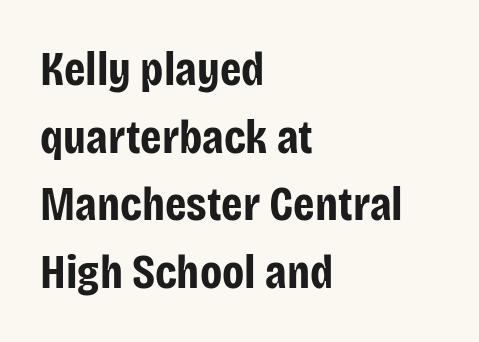
Q: Is the text bold? A: Yes.
Q: Is the text italic (slanted)? A: No, it is upright.
Q: Is the typeface a serif or a sans-serif typeface? A: Sans-serif.
Q: Is the text underlined? A: No.
Q: How is the paragraph aligned? A: Left-aligned.
Q: Is the spacing between letters normal or unusually wide? A: Normal.
Q: Is the spacing between lines tight, normal or loose? A: Normal.
Q: Width (condensed, normal, or wide)? A: Condensed.
Q: Stroke contrast? A: Low.
Q: x-height? A: Large.
Q: Monospaced? A: No.
